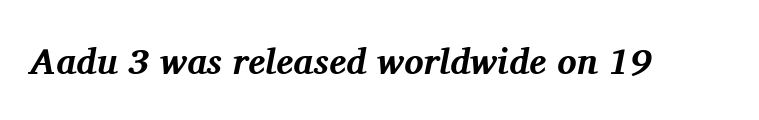
Do the characters align in a grid? No, the font is proportional. Italic: yes, the glyphs are oblique. These lines are composed in type with serifs. Honestly, there is no underline to notice here at all.
